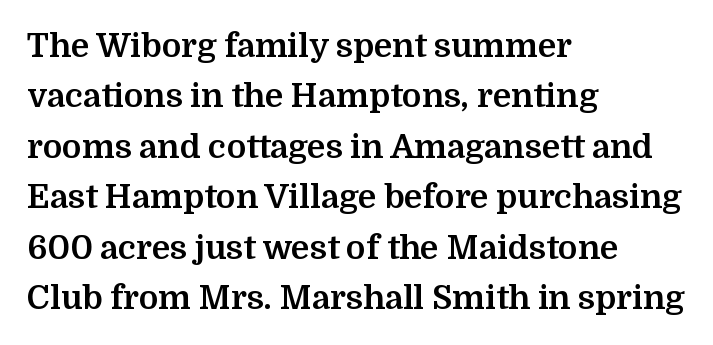
Q: Is the text bold? A: Yes.
Q: Is the text italic (slanted)? A: No, it is upright.
Q: Is the typeface a serif or a sans-serif typeface? A: Serif.
Q: Is the text underlined? A: No.
Q: How is the paragraph aligned? A: Left-aligned.
Q: Is the spacing between letters normal or unusually wide? A: Normal.
Q: Is the spacing between lines tight, normal or loose? A: Normal.
Q: Width (condensed, normal, or wide)? A: Normal.
Q: Stroke contrast? A: Medium.
Q: x-height? A: Medium.
Q: Monospaced? A: No.
